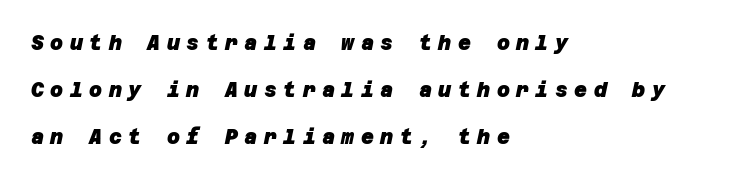
Q: Is the text bold? A: Yes.
Q: Is the text underlined? A: No.
Q: How is the paragraph aligned? A: Left-aligned.
Q: Is the spacing between letters normal or unusually wide? A: Unusually wide.
Q: Is the spacing between lines tight, normal or loose? A: Loose.
